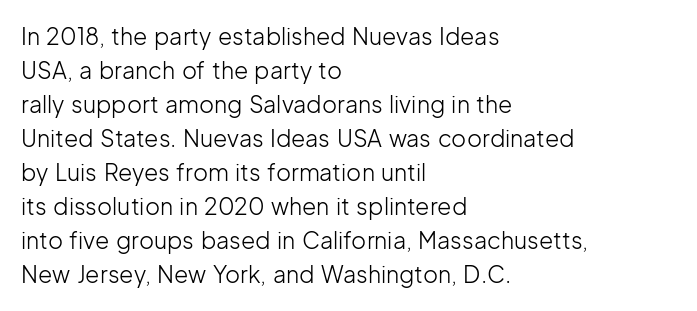
The type sits square on the baseline with zero lean. Stem width sits at or under what a default text font uses. Horizontally, the lines are justified to the leading edge only. This sample keeps an unexceptional amount of space between lines. The space beneath each line is pristine and unruled. There is no visible air inserted between adjacent glyphs.
